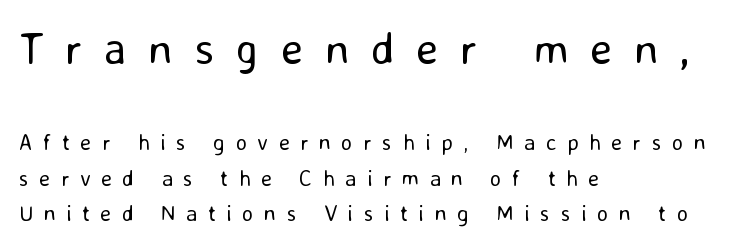
{"serif": "no", "italic": "no", "bold": "no", "weight": "regular", "width": "normal", "stroke_contrast": "low", "x_height": "medium", "monospaced": "no", "underline": "no", "align": "left", "line_spacing": "normal", "line_spacing_ratio": 1.62, "letter_spacing": "wide", "letter_spacing_em": 0.48, "larger_block": "first", "size_ratio": 2.05, "glyph_px": 45}
